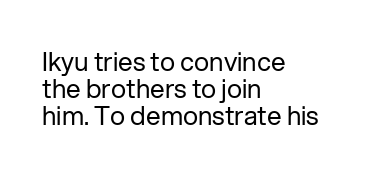
The image shows 26 px text type, upright; set left-aligned, tight line spacing (1.04x), normal letter spacing, not underlined.
